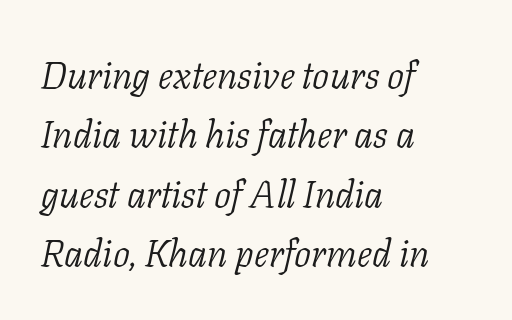
{"serif": "yes", "italic": "yes", "lean": "right", "slant_degrees": 11, "bold": "no", "weight": "light", "width": "normal", "stroke_contrast": "low", "x_height": "medium", "monospaced": "no", "underline": "no", "align": "left", "line_spacing": "normal", "line_spacing_ratio": 1.56, "letter_spacing": "normal", "letter_spacing_em": 0.0, "glyph_px": 38}
